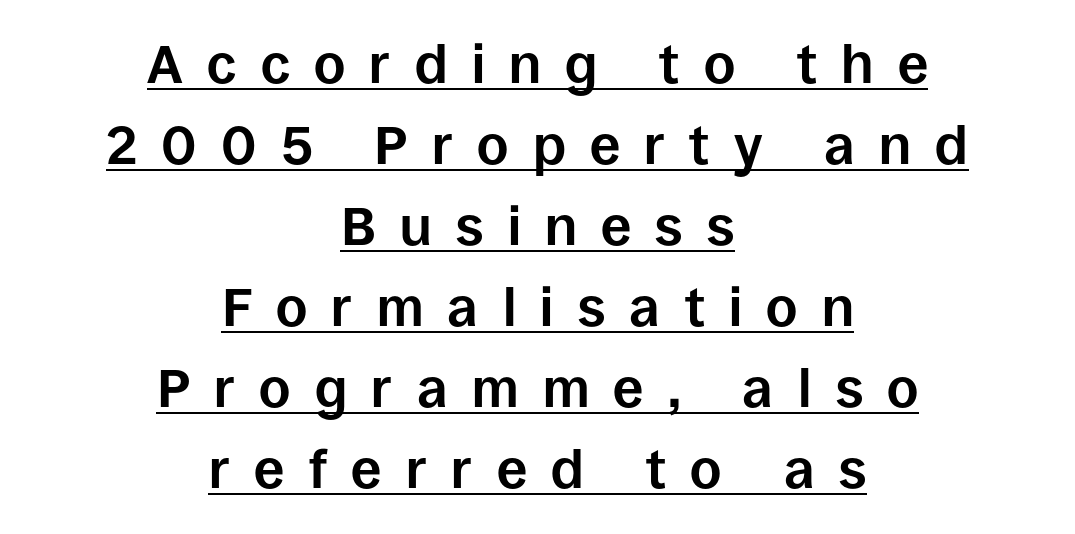
Q: Is the text bold? A: Yes.
Q: Is the text italic (slanted)? A: No, it is upright.
Q: Is the typeface a serif or a sans-serif typeface? A: Sans-serif.
Q: Is the text underlined? A: Yes.
Q: How is the paragraph aligned? A: Centered.
Q: Is the spacing between letters normal or unusually wide? A: Unusually wide.
Q: Is the spacing between lines tight, normal or loose? A: Normal.
Q: Width (condensed, normal, or wide)? A: Normal.
Q: Stroke contrast? A: Low.
Q: x-height? A: Large.
Q: Monospaced? A: No.
